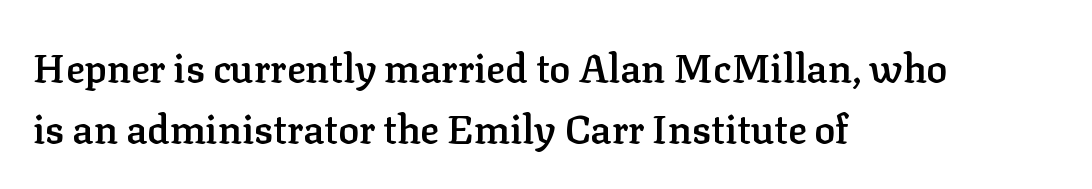
To sum up the face: it has serifs. The foot of each line stays bare and open. The line texture is even and compact thanks to regular tracking. Layout note: lines flush left.
